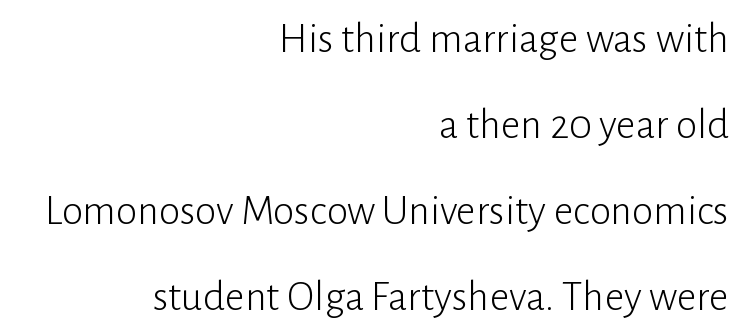
Reading down the block, your eye finds every line finishing at a fixed right position. The designer dialed line spacing up above the default. Character widths vary here, with narrow letters taking less room than wide ones. A clean baseline with only descenders dipping below it. This sample uses an upright cut, with every glyph sitting square on the baseline. No feet cap the strokes, marking this as sans-serif type.
